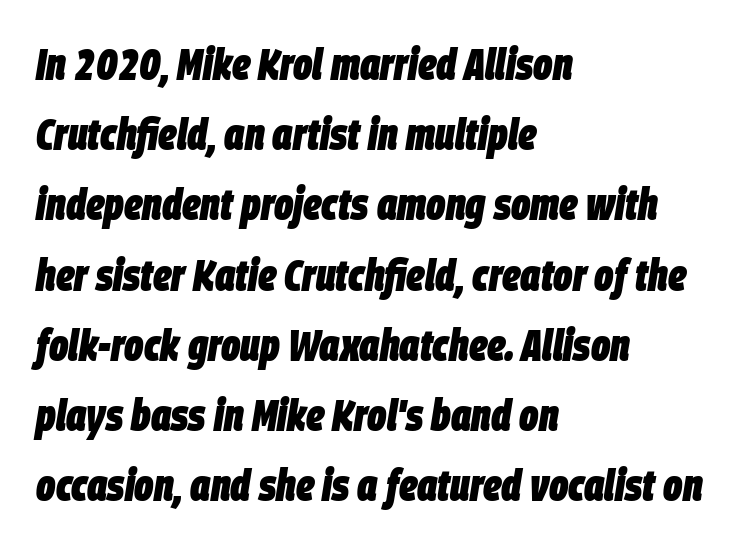
The specimen reads as italic at a glance. The rag falls on the right side of this text block. The passage shown is typed in a proportional face where columns would drift. Descenders hang freely into open space. These lines carry a lot of weight — the face is fully bold. No extra tracking has been applied to these lines.
